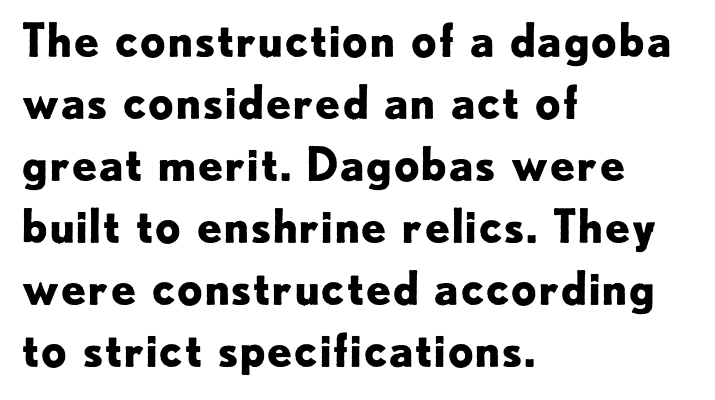
{"serif": "no", "italic": "no", "bold": "yes", "weight": "bold", "width": "normal", "stroke_contrast": "low", "x_height": "small", "monospaced": "no", "underline": "no", "align": "left", "line_spacing": "normal", "line_spacing_ratio": 1.35, "letter_spacing": "normal", "letter_spacing_em": 0.0, "glyph_px": 46}
